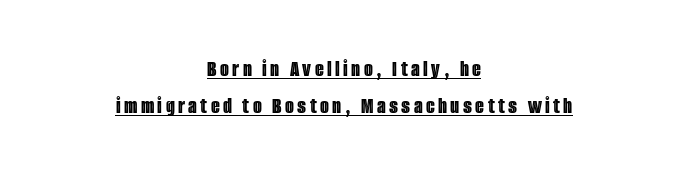
Q: Is the text italic (slanted)? A: No, it is upright.
Q: Is the text underlined? A: Yes.
Q: How is the paragraph aligned? A: Centered.
Q: Is the spacing between lines tight, normal or loose? A: Normal.
